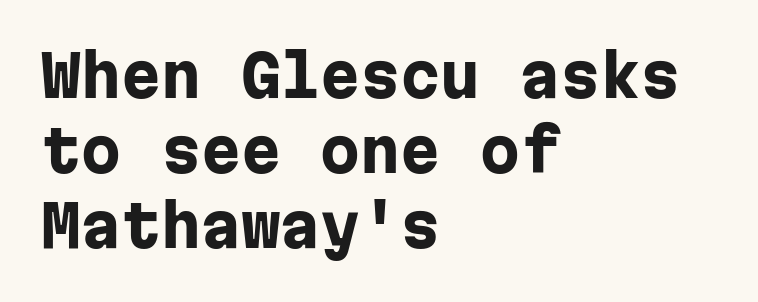
These lines carry a lot of weight — the face is fully bold. Tall strokes in this sample are plumb rather than angled. The space beneath each line is pristine and unruled. The rows are spaced the way most documents space them. Type style note: lacks serifs. These lines are rendered in a fixed-pitch font.
